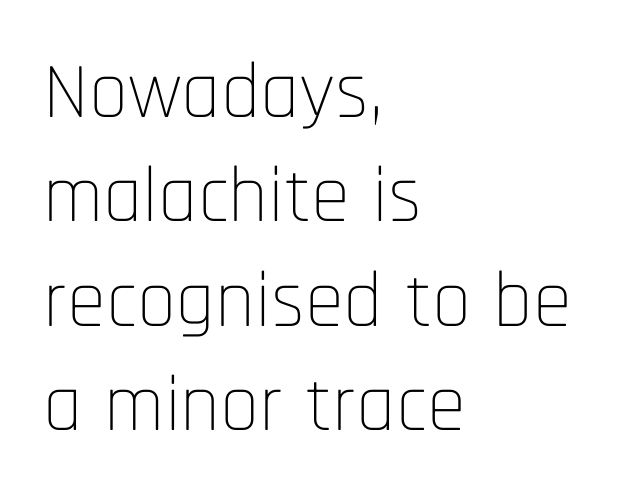
{"serif": "no", "italic": "no", "bold": "no", "weight": "thin", "width": "condensed", "stroke_contrast": "low", "x_height": "large", "monospaced": "no", "underline": "no", "align": "left", "line_spacing": "normal", "line_spacing_ratio": 1.32, "letter_spacing": "normal", "letter_spacing_em": 0.0, "glyph_px": 79}
